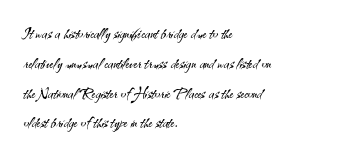
Rule under the text: the space is simply empty. This rendering leaves character spacing at its baseline value. If you drew a ruler down the left edge, every line would touch it. Is there much room between lines? A standard amount, neither cramped nor airy. This reads as an unemphasized weight, regular at the heaviest.
